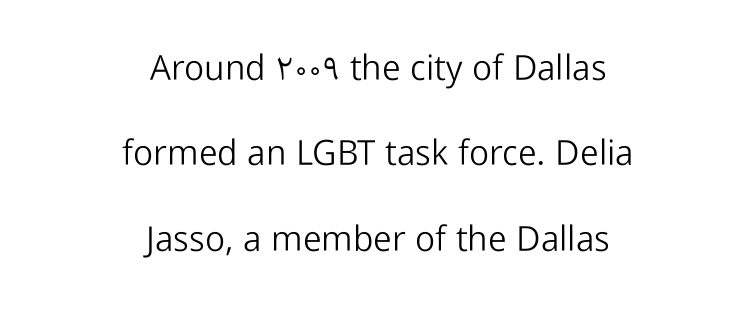
{"serif": "no", "italic": "no", "bold": "no", "weight": "light", "width": "normal", "stroke_contrast": "low", "x_height": "medium", "monospaced": "no", "underline": "no", "align": "center", "line_spacing": "loose", "line_spacing_ratio": 2.44, "letter_spacing": "normal", "letter_spacing_em": 0.0, "glyph_px": 35}
